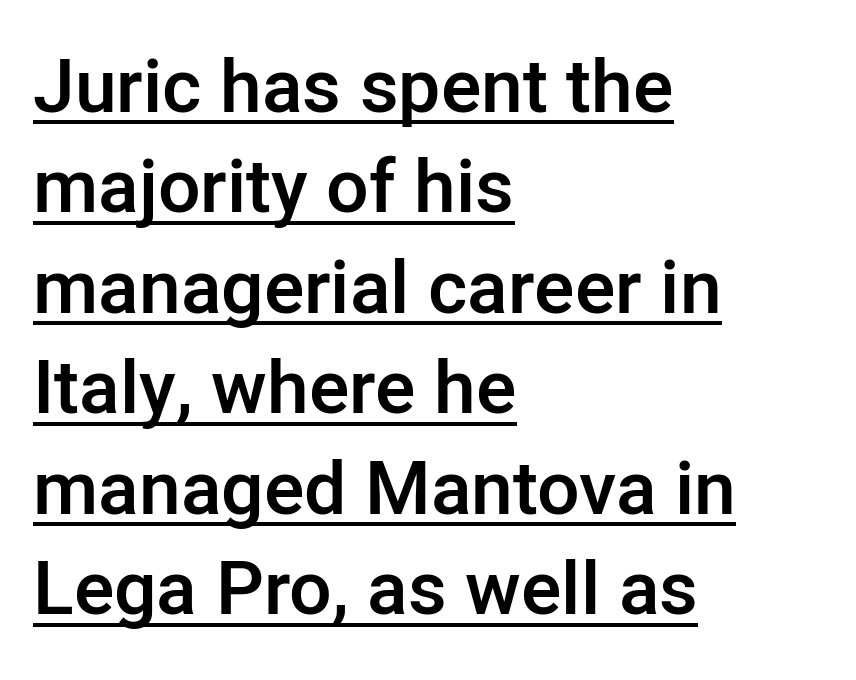
Q: Is the text bold? A: Semi-bold.
Q: Is the text italic (slanted)? A: No, it is upright.
Q: Is the typeface a serif or a sans-serif typeface? A: Sans-serif.
Q: Is the text underlined? A: Yes.
Q: How is the paragraph aligned? A: Left-aligned.
Q: Is the spacing between letters normal or unusually wide? A: Normal.
Q: Is the spacing between lines tight, normal or loose? A: Normal.
Q: Width (condensed, normal, or wide)? A: Normal.
Q: Stroke contrast? A: Low.
Q: x-height? A: Medium.
Q: Monospaced? A: No.
